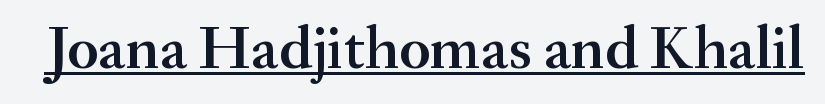
Like a heading marked for emphasis, these lines bear an underscore. Strokes here are thickened, but only to semibold level. Nothing unusual about the tracking: characters are spaced as the font intends. Do the characters align in a grid? No, the font is proportional.
